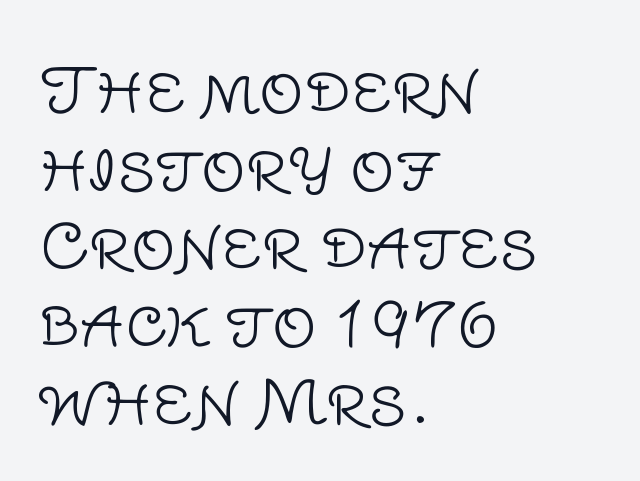
{"serif": "no", "bold": "no", "weight": "light", "width": "normal", "stroke_contrast": "low", "x_height": "large", "monospaced": "no", "underline": "no", "align": "left", "line_spacing": "normal", "line_spacing_ratio": 1.26, "letter_spacing": "normal", "letter_spacing_em": 0.0, "glyph_px": 62}
